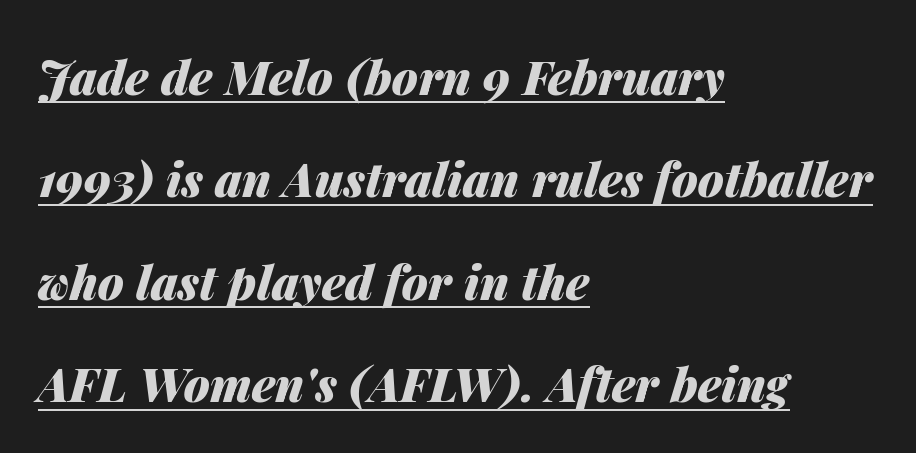
Layout note: lines flush left. Designer's note — italics engaged. Students, observe the line beneath the letters — that is underlining. The passage shown is typed in a proportional face where columns would drift. The tracking reads as untouched default to a designer's eye.
